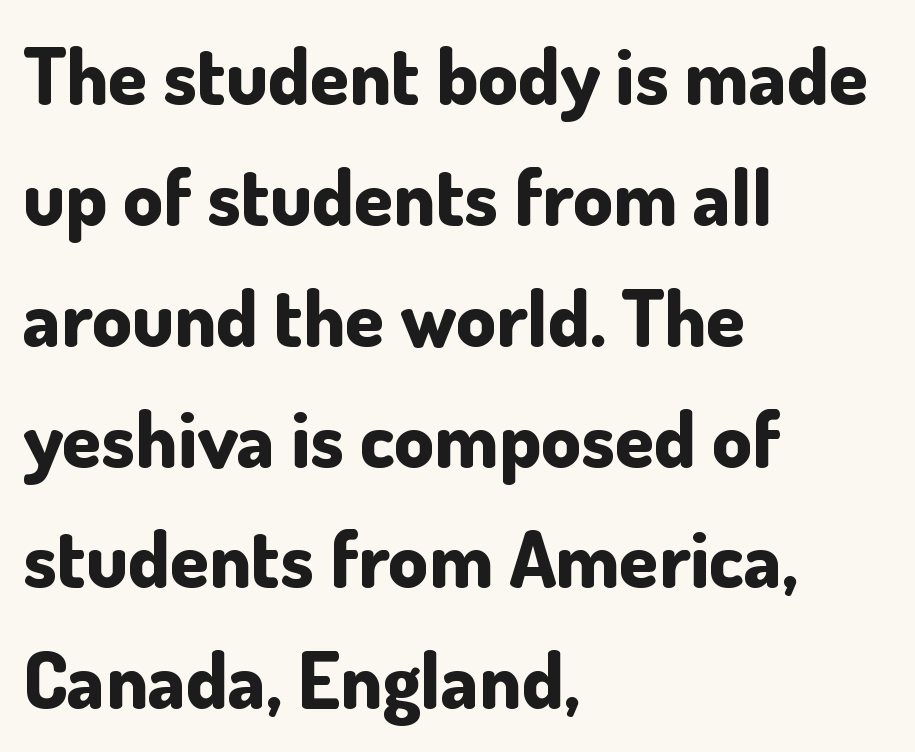
Q: Is the text bold? A: Yes.
Q: Is the text italic (slanted)? A: No, it is upright.
Q: Is the typeface a serif or a sans-serif typeface? A: Sans-serif.
Q: Is the text underlined? A: No.
Q: How is the paragraph aligned? A: Left-aligned.
Q: Is the spacing between letters normal or unusually wide? A: Normal.
Q: Is the spacing between lines tight, normal or loose? A: Normal.
Q: Width (condensed, normal, or wide)? A: Normal.
Q: Stroke contrast? A: Low.
Q: x-height? A: Small.
Q: Monospaced? A: No.
